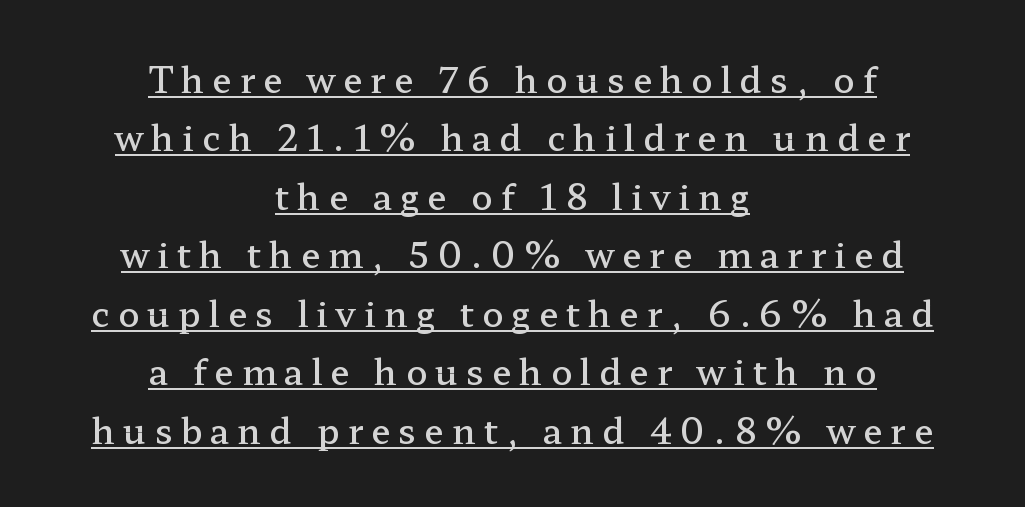
{"serif": "yes", "italic": "no", "bold": "semi", "weight": "semibold", "width": "wide", "stroke_contrast": "low", "x_height": "medium", "monospaced": "no", "underline": "yes", "align": "center", "line_spacing": "normal", "line_spacing_ratio": 1.67, "letter_spacing": "wide", "letter_spacing_em": 0.23, "glyph_px": 35}
